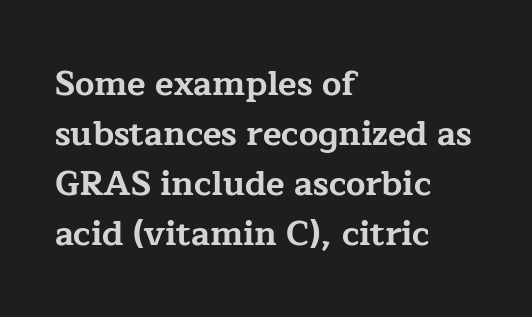
{"serif": "yes", "italic": "no", "bold": "yes", "weight": "bold", "width": "wide", "stroke_contrast": "low", "x_height": "medium", "monospaced": "no", "underline": "no", "align": "left", "line_spacing": "normal", "line_spacing_ratio": 1.47, "letter_spacing": "normal", "letter_spacing_em": 0.0, "glyph_px": 34}
